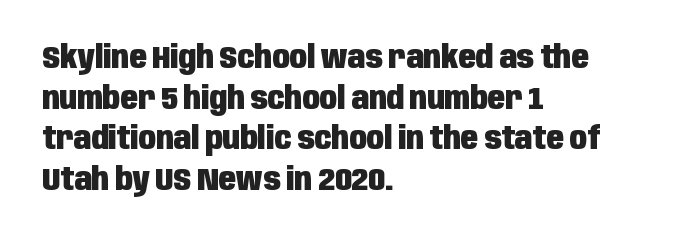
Q: Is the text bold? A: Yes.
Q: Is the text italic (slanted)? A: No, it is upright.
Q: Is the typeface a serif or a sans-serif typeface? A: Sans-serif.
Q: Is the text underlined? A: No.
Q: How is the paragraph aligned? A: Left-aligned.
Q: Is the spacing between letters normal or unusually wide? A: Normal.
Q: Is the spacing between lines tight, normal or loose? A: Normal.
Q: Width (condensed, normal, or wide)? A: Condensed.
Q: Stroke contrast? A: Low.
Q: x-height? A: Large.
Q: Monospaced? A: No.
